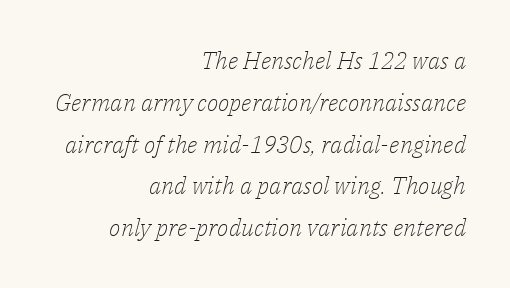
{"italic": "yes", "lean": "right", "slant_degrees": 14, "bold": "no", "underline": "no", "align": "right", "line_spacing_ratio": 1.74, "letter_spacing": "normal", "letter_spacing_em": 0.0, "glyph_px": 24}
